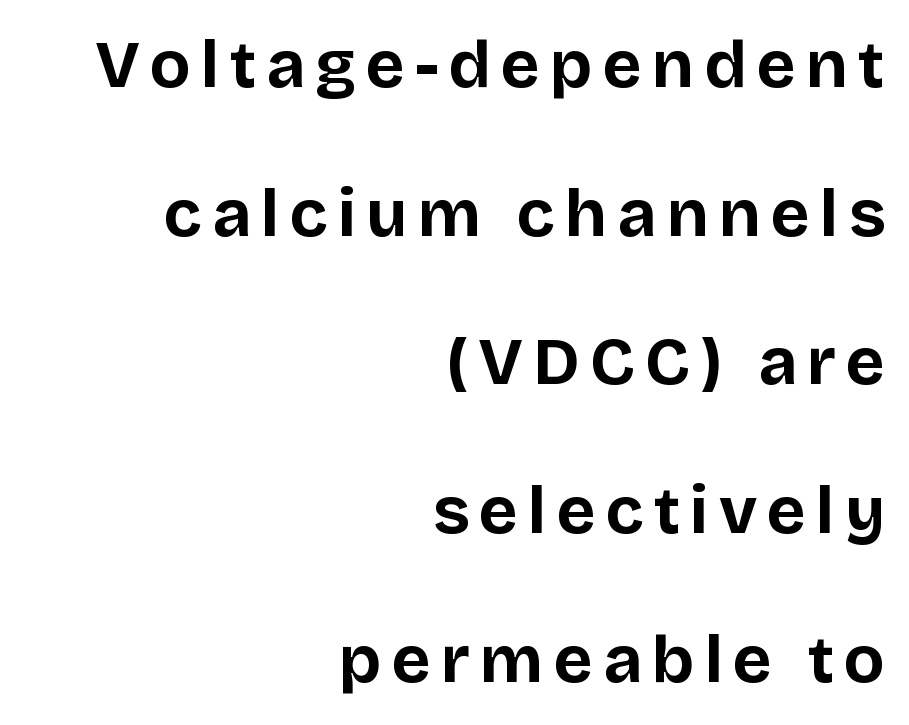
{"serif": "no", "italic": "no", "bold": "yes", "weight": "bold", "width": "normal", "stroke_contrast": "low", "x_height": "large", "monospaced": "no", "underline": "no", "align": "right", "line_spacing": "loose", "line_spacing_ratio": 2.22, "glyph_px": 67}
